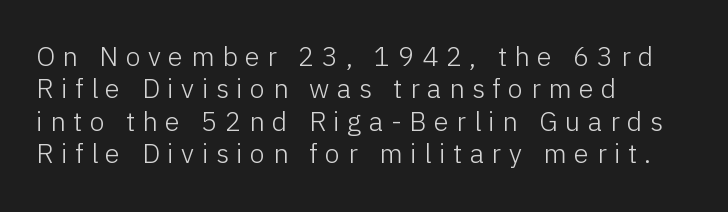
A typesetter would call this heavily tracked-out type. The specimen reads as upright at a glance. Underline: absent. These lines stack with their left ends in a neat column.
